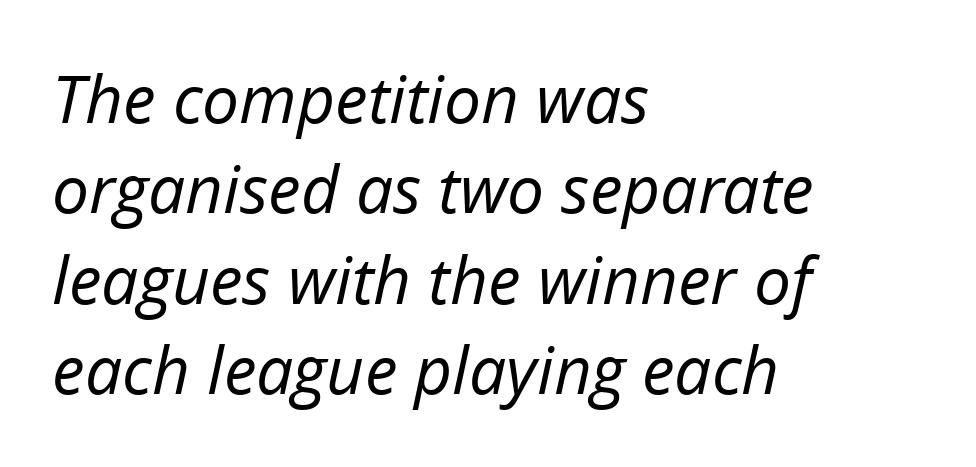
{"italic": "yes", "lean": "right", "slant_degrees": 12, "bold": "no", "weight": "regular", "width": "normal", "stroke_contrast": "low", "x_height": "medium", "monospaced": "no", "underline": "no", "align": "left", "line_spacing": "normal", "line_spacing_ratio": 1.37, "letter_spacing": "normal", "letter_spacing_em": 0.0, "glyph_px": 66}
